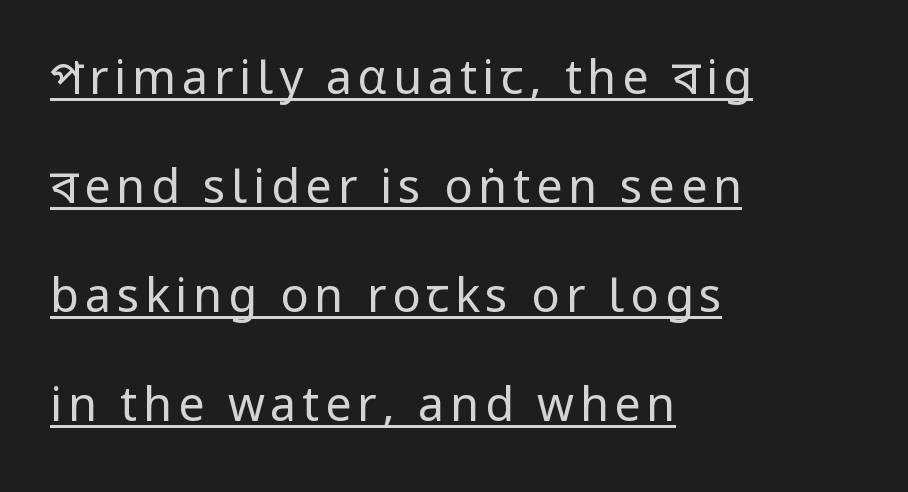
You can tell it's not italic because the verticals are truly vertical. The ragged edge is on the right, which tells us the setting is flush left. The weight tops out at a normal text grade. In terms of leading, this rendering errs on the spacious side. The passage shown is typed in a proportional face where columns would drift. Each line of the rendering has a horizontal stroke beneath the glyphs.
